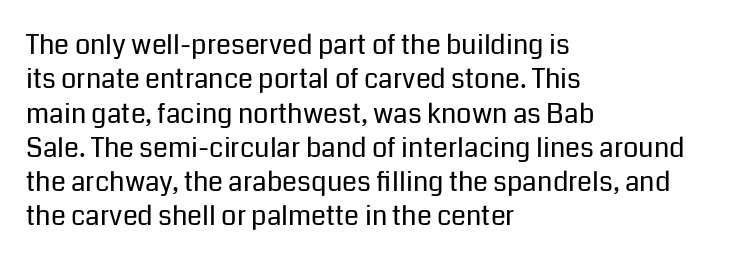
Q: Is the text bold? A: No.
Q: Is the text italic (slanted)? A: No, it is upright.
Q: Is the text underlined? A: No.
Q: How is the paragraph aligned? A: Left-aligned.
Q: Is the spacing between letters normal or unusually wide? A: Normal.
Q: Is the spacing between lines tight, normal or loose? A: Normal.
